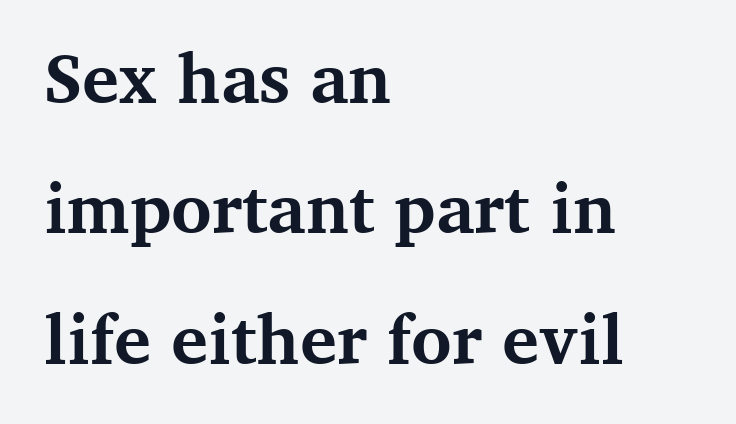
The image shows 69 px bold serif type, upright; set left-aligned, line spacing 1.89x, normal letter spacing, not underlined; medium stroke contrast and a medium x-height.
